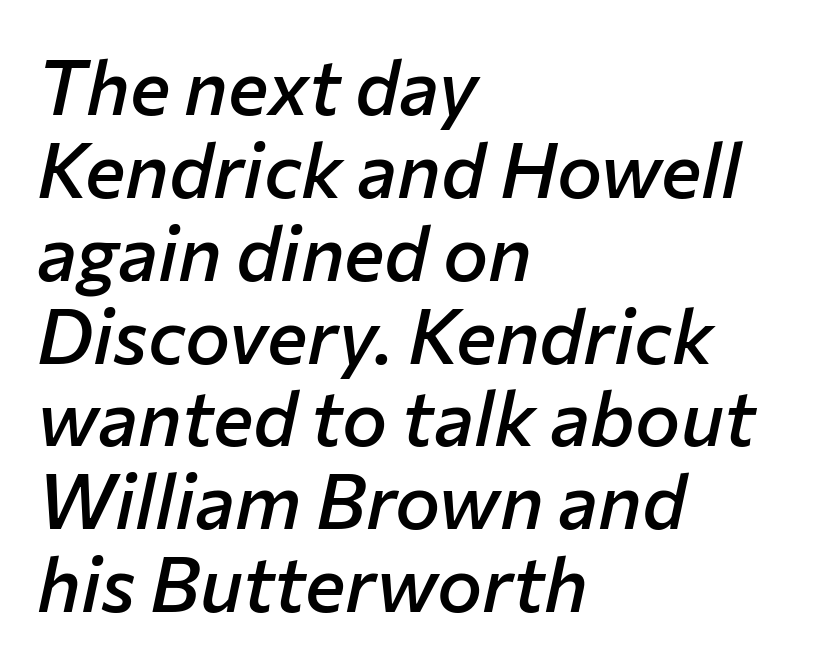
Q: Is the text bold? A: Semi-bold.
Q: Is the text italic (slanted)? A: Yes, it leans right by about 12 degrees.
Q: Is the text underlined? A: No.
Q: How is the paragraph aligned? A: Left-aligned.
Q: Is the spacing between letters normal or unusually wide? A: Normal.
Q: Is the spacing between lines tight, normal or loose? A: Tight.
Q: Width (condensed, normal, or wide)? A: Normal.
Q: Stroke contrast? A: Low.
Q: x-height? A: Medium.
Q: Monospaced? A: No.
